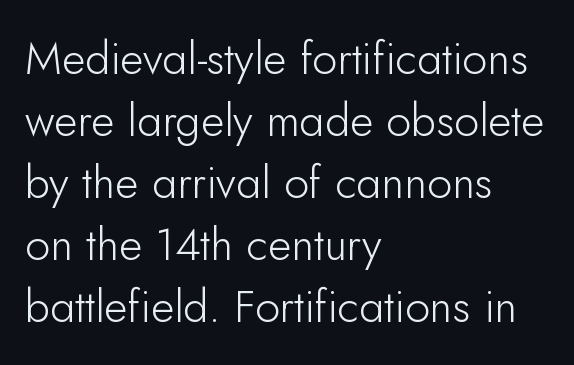
The image shows 45 px light sans-serif type, upright; set left-aligned, normal line spacing (1.38x), normal letter spacing, not underlined; low stroke contrast and a small x-height.
